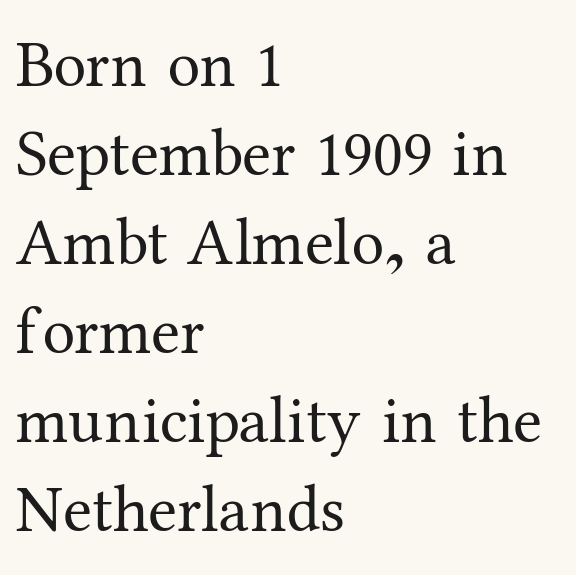
The image shows 66 px regular-weight serif type, upright; set left-aligned, normal line spacing (1.35x), normal letter spacing, not underlined; medium stroke contrast and a medium x-height.
